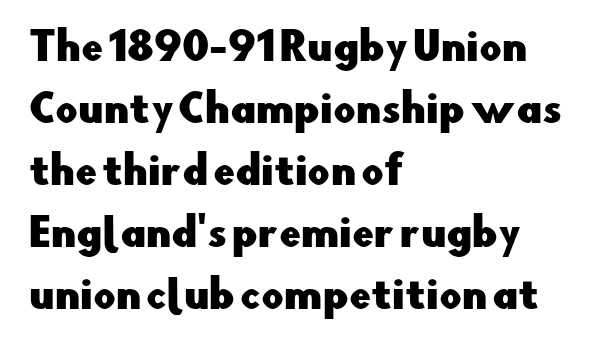
{"serif": "no", "italic": "no", "width": "normal", "stroke_contrast": "low", "x_height": "small", "monospaced": "no", "underline": "no", "align": "left", "line_spacing": "normal", "line_spacing_ratio": 1.59, "letter_spacing": "normal", "letter_spacing_em": 0.0, "glyph_px": 39}
